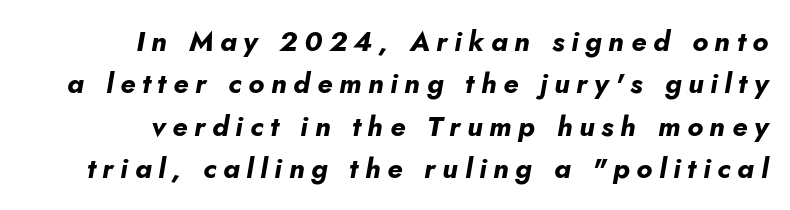
The image shows 28 px bold type, italic (leaning right); set right-aligned, normal line spacing (1.51x), unusually wide letter spacing (+0.24 em), not underlined; low stroke contrast and a small x-height.
